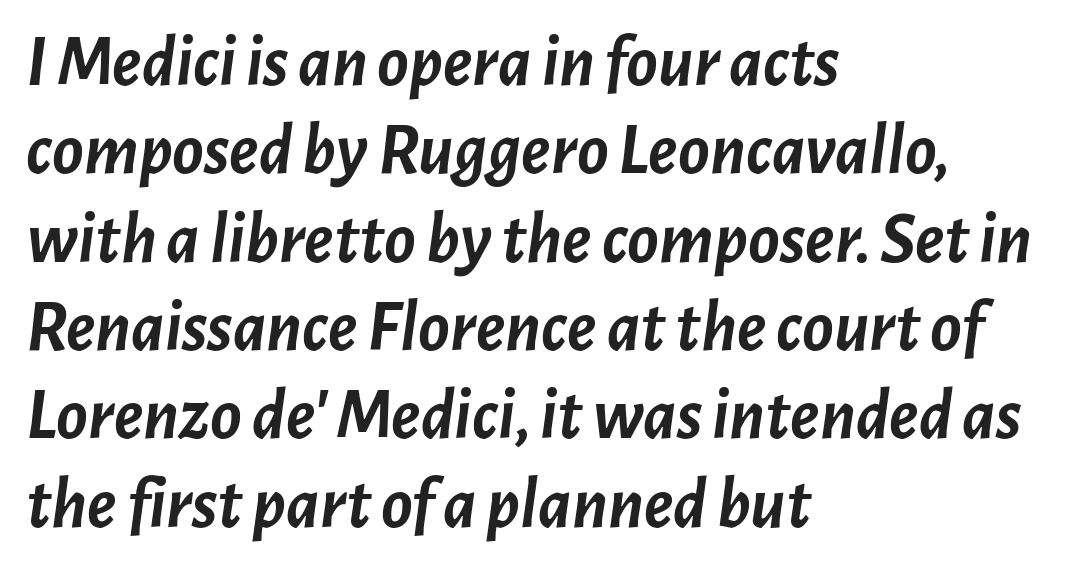
Q: Is the text bold? A: Yes.
Q: Is the text italic (slanted)? A: Yes, it leans right by about 7 degrees.
Q: Is the text underlined? A: No.
Q: How is the paragraph aligned? A: Left-aligned.
Q: Is the spacing between letters normal or unusually wide? A: Normal.
Q: Width (condensed, normal, or wide)? A: Normal.
Q: Stroke contrast? A: Low.
Q: x-height? A: Medium.
Q: Monospaced? A: No.
